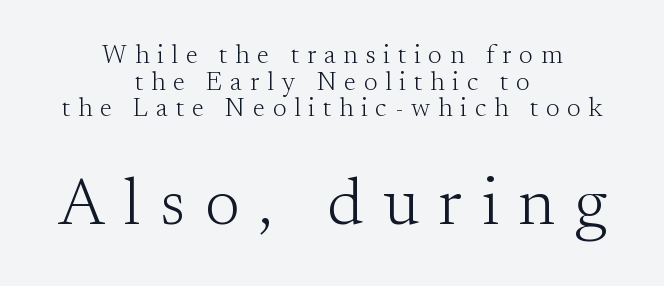
{"serif": "yes", "italic": "no", "bold": "no", "weight": "light", "width": "normal", "stroke_contrast": "medium", "x_height": "small", "monospaced": "no", "underline": "no", "align": "center", "line_spacing": "tight", "line_spacing_ratio": 1.02, "letter_spacing": "wide", "letter_spacing_em": 0.3, "larger_block": "second", "size_ratio": 2.54, "glyph_px": 66}
